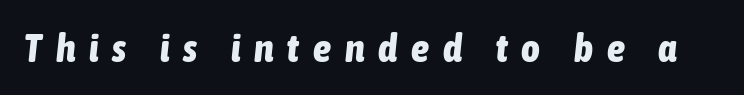
The image shows 40 px bold, condensed type, italic (leaning right); set unusually wide letter spacing (+0.35 em), not underlined; low stroke contrast and a medium x-height.
